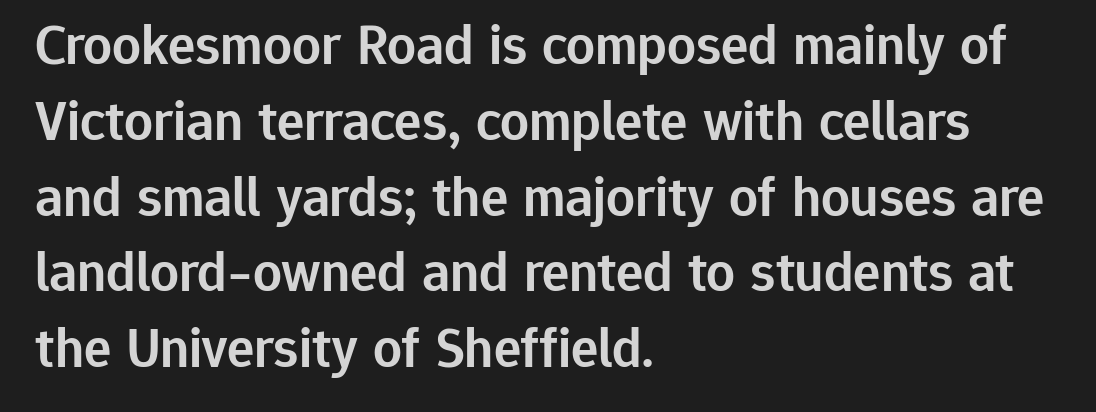
{"serif": "no", "italic": "no", "bold": "semi", "weight": "semibold", "width": "normal", "stroke_contrast": "low", "x_height": "medium", "monospaced": "no", "underline": "no", "align": "left", "line_spacing": "normal", "line_spacing_ratio": 1.33, "letter_spacing": "normal", "letter_spacing_em": 0.0, "glyph_px": 57}
